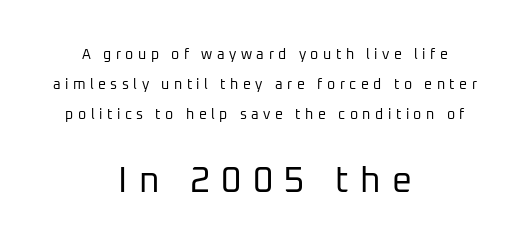
{"serif": "no", "italic": "no", "bold": "no", "weight": "regular", "width": "normal", "stroke_contrast": "low", "x_height": "medium", "monospaced": "no", "underline": "no", "align": "center", "line_spacing": "loose", "line_spacing_ratio": 2.13, "letter_spacing": "wide", "letter_spacing_em": 0.32, "larger_block": "second", "size_ratio": 2.5, "glyph_px": 35}
